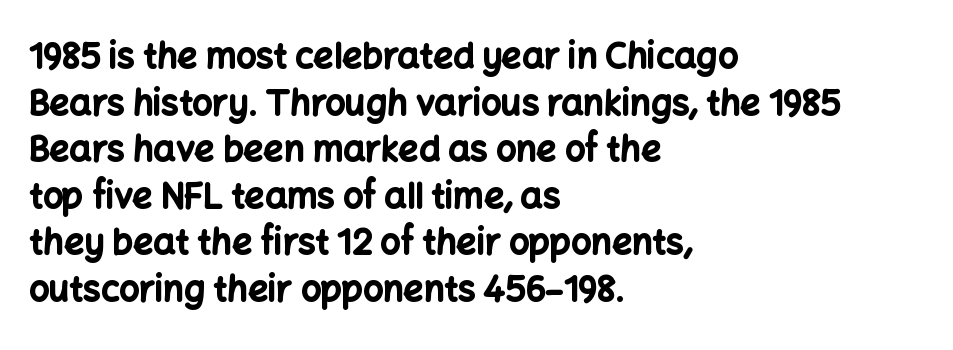
Q: Is the text bold? A: Yes.
Q: Is the text italic (slanted)? A: No, it is upright.
Q: Is the typeface a serif or a sans-serif typeface? A: Sans-serif.
Q: Is the text underlined? A: No.
Q: How is the paragraph aligned? A: Left-aligned.
Q: Is the spacing between letters normal or unusually wide? A: Normal.
Q: Is the spacing between lines tight, normal or loose? A: Normal.
Q: Width (condensed, normal, or wide)? A: Normal.
Q: Stroke contrast? A: Low.
Q: x-height? A: Medium.
Q: Monospaced? A: No.
